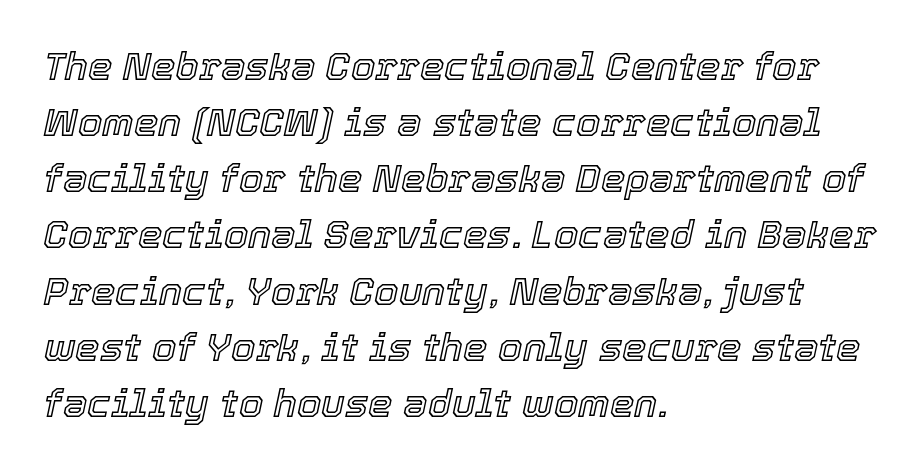
{"italic": "yes", "lean": "right", "slant_degrees": 12, "width": "normal", "x_height": "medium", "monospaced": "no", "underline": "no", "align": "left", "line_spacing": "normal", "line_spacing_ratio": 1.44, "letter_spacing": "normal", "letter_spacing_em": 0.0, "glyph_px": 39}
